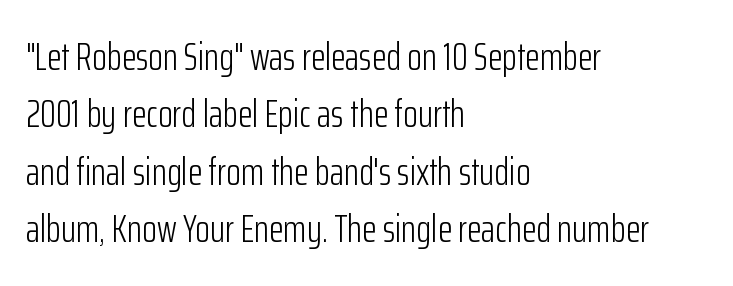
Q: Is the text bold? A: No.
Q: Is the text italic (slanted)? A: No, it is upright.
Q: Is the typeface a serif or a sans-serif typeface? A: Sans-serif.
Q: Is the text underlined? A: No.
Q: How is the paragraph aligned? A: Left-aligned.
Q: Is the spacing between letters normal or unusually wide? A: Normal.
Q: Is the spacing between lines tight, normal or loose? A: Normal.
Q: Width (condensed, normal, or wide)? A: Condensed.
Q: Stroke contrast? A: Low.
Q: x-height? A: Medium.
Q: Monospaced? A: No.
